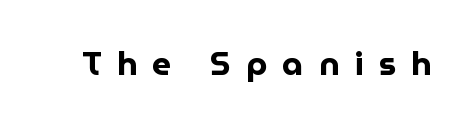
Substantial extra tracking has been applied to these lines. Thick stems and heavy bowls — unmistakably bold. You could not count columns in this text — the font is proportionally spaced. No feet cap the strokes, marking this as sans-serif type. Posture: vertical. Underlining? Definitely not there.
